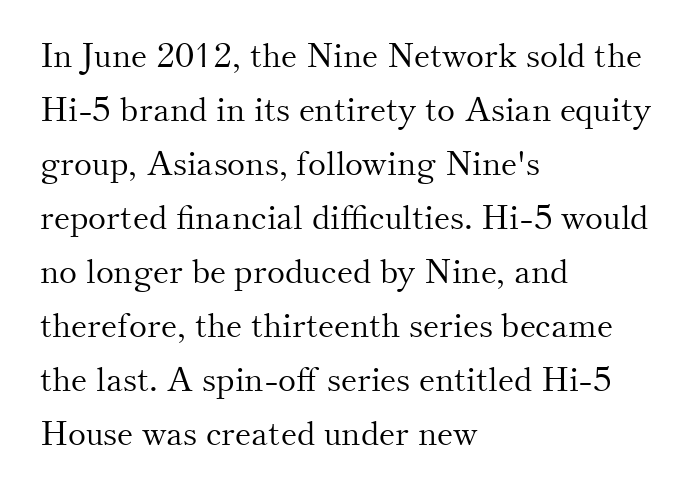
{"serif": "yes", "italic": "no", "bold": "no", "weight": "light", "width": "normal", "stroke_contrast": "medium", "x_height": "small", "monospaced": "no", "underline": "no", "align": "left", "line_spacing": "normal", "line_spacing_ratio": 1.59, "letter_spacing": "normal", "letter_spacing_em": 0.0, "glyph_px": 34}
